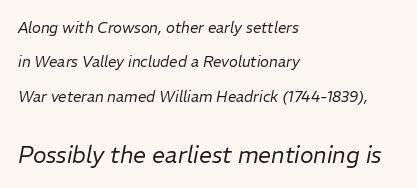
The image shows 23 px text type, italic (leaning right); set left-aligned, loose line spacing (2.3x), normal letter spacing, not underlined; the second (bottom) block is 1.53x larger.
